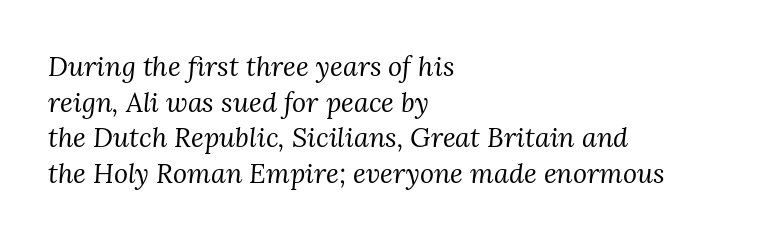
The image shows 27 px text type, italic (leaning right); set left-aligned, normal line spacing (1.32x), normal letter spacing, not underlined.
